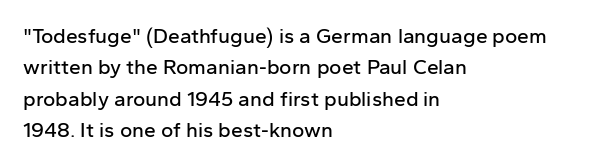
Q: Is the text italic (slanted)? A: No, it is upright.
Q: Is the text underlined? A: No.
Q: How is the paragraph aligned? A: Left-aligned.
Q: Is the spacing between letters normal or unusually wide? A: Normal.
Q: Is the spacing between lines tight, normal or loose? A: Normal.
